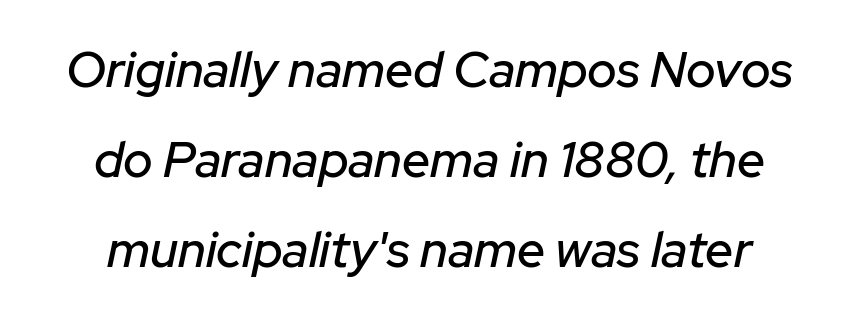
Q: Is the text italic (slanted)? A: Yes, it leans right by about 12 degrees.
Q: Is the text underlined? A: No.
Q: Is the spacing between letters normal or unusually wide? A: Normal.
Q: Width (condensed, normal, or wide)? A: Normal.
Q: Stroke contrast? A: Low.
Q: x-height? A: Medium.
Q: Monospaced? A: No.
